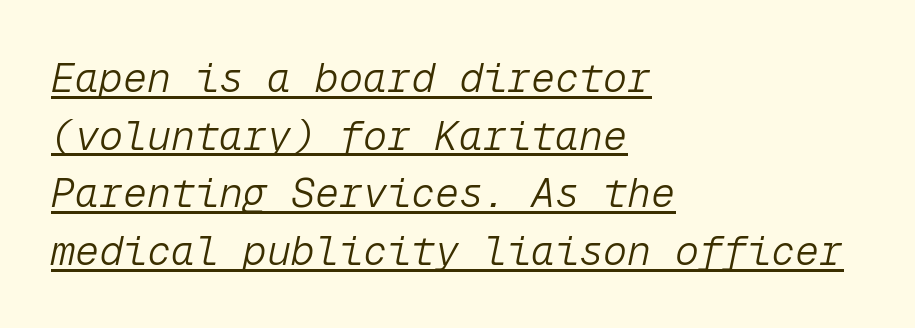
{"italic": "yes", "lean": "right", "slant_degrees": 12, "bold": "no", "weight": "light", "width": "normal", "stroke_contrast": "low", "x_height": "medium", "monospaced": "yes", "underline": "yes", "align": "left", "line_spacing": "normal", "line_spacing_ratio": 1.44, "letter_spacing": "normal", "letter_spacing_em": 0.0, "glyph_px": 40}
